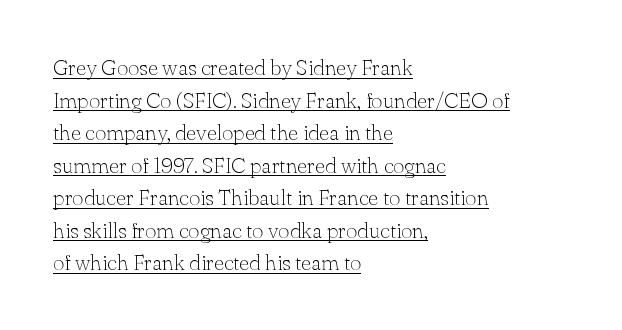
{"italic": "no", "bold": "no", "underline": "yes", "align": "left", "line_spacing": "normal", "line_spacing_ratio": 1.48, "letter_spacing": "normal", "letter_spacing_em": 0.0, "glyph_px": 22}
